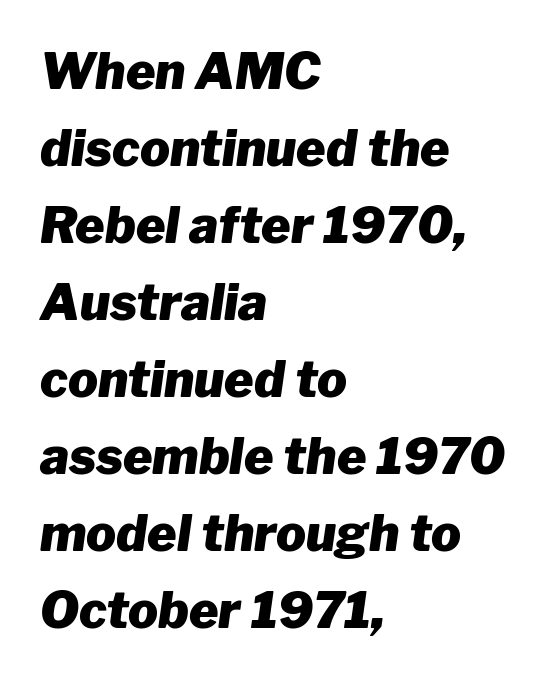
{"italic": "yes", "lean": "right", "slant_degrees": 8, "bold": "yes", "weight": "heavy", "width": "normal", "stroke_contrast": "low", "x_height": "medium", "monospaced": "no", "underline": "no", "align": "left", "line_spacing": "normal", "line_spacing_ratio": 1.54, "letter_spacing": "normal", "letter_spacing_em": 0.0, "glyph_px": 50}
